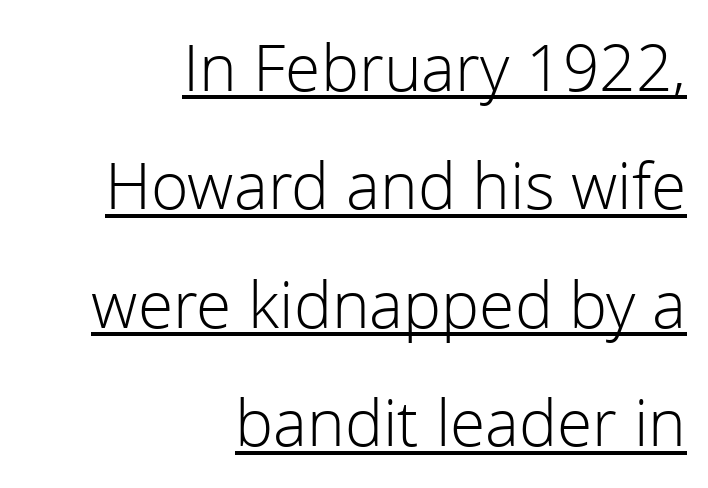
The font is comparable to plain body text, perhaps lighter. You could call the tracking neutral — neither tight nor loose. Posture: upright roman. The characters display no serif detailing; their extremities are plain. Line endings align vertically; line beginnings do not. This sample has the flowing, uneven cadence of proportional lettering.
